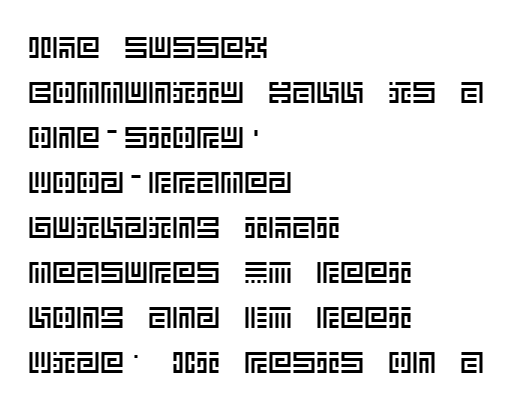
{"italic": "no", "width": "normal", "x_height": "large", "underline": "no", "align": "left", "line_spacing": "normal", "line_spacing_ratio": 1.5, "letter_spacing": "normal", "letter_spacing_em": 0.0, "glyph_px": 30}
